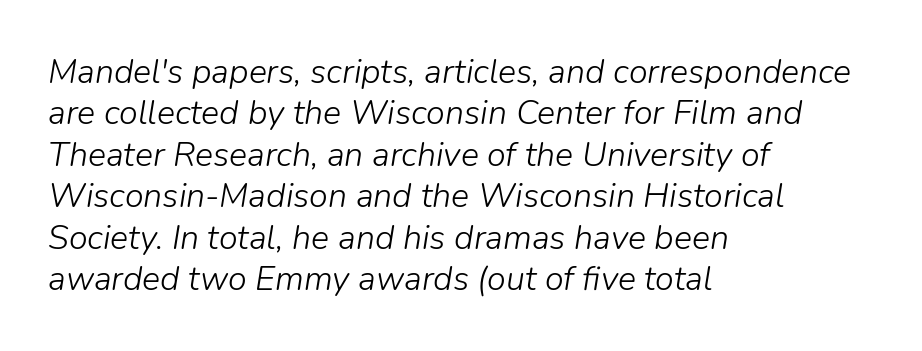
Q: Is the text bold? A: No.
Q: Is the text italic (slanted)? A: Yes, it leans right by about 9 degrees.
Q: Is the text underlined? A: No.
Q: How is the paragraph aligned? A: Left-aligned.
Q: Is the spacing between letters normal or unusually wide? A: Normal.
Q: Width (condensed, normal, or wide)? A: Normal.
Q: Stroke contrast? A: Low.
Q: x-height? A: Medium.
Q: Monospaced? A: No.
